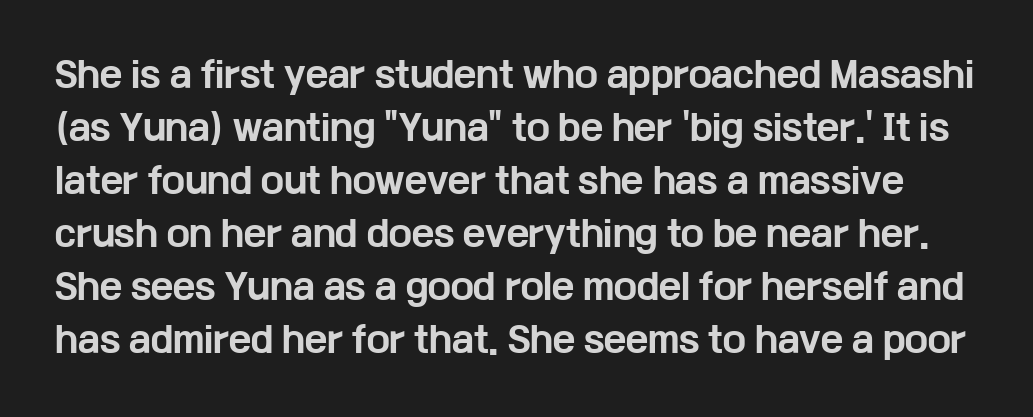
The image shows 34 px bold, wide sans-serif type, upright; set normal line spacing (1.56x), normal letter spacing, not underlined; low stroke contrast and a medium x-height.
